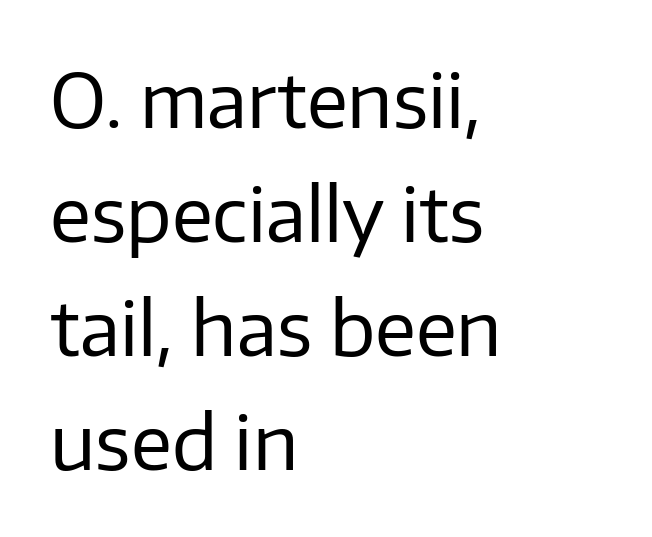
{"serif": "no", "italic": "no", "bold": "no", "weight": "regular", "width": "normal", "stroke_contrast": "low", "x_height": "medium", "monospaced": "no", "underline": "no", "align": "left", "line_spacing": "normal", "line_spacing_ratio": 1.52, "letter_spacing": "normal", "letter_spacing_em": 0.0, "glyph_px": 75}
